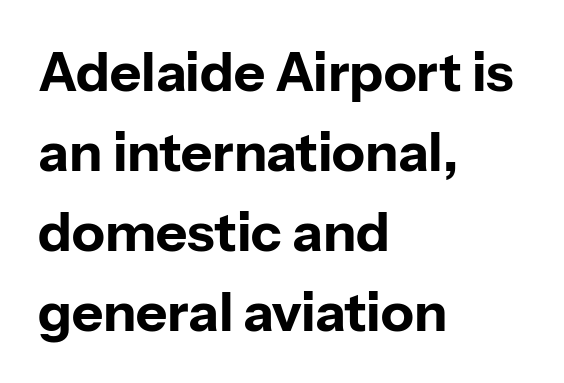
The image shows 54 px bold sans-serif type, upright; set left-aligned, normal line spacing (1.48x), normal letter spacing, not underlined; low stroke contrast and a medium x-height.
